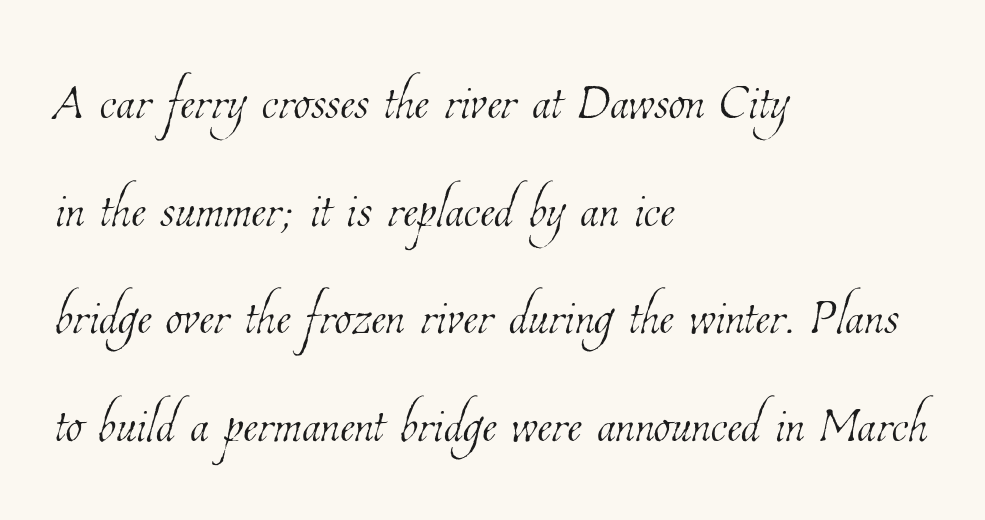
Varying glyph widths throughout — classic text-font behaviour. Short and long lines alike share a common starting point at left. Type without underlining. The face used here is rendered with its standard letterfit. The typeface has the unassuming heft of standard copy or less. The block of text has a typical density, with ordinary space between rows.
